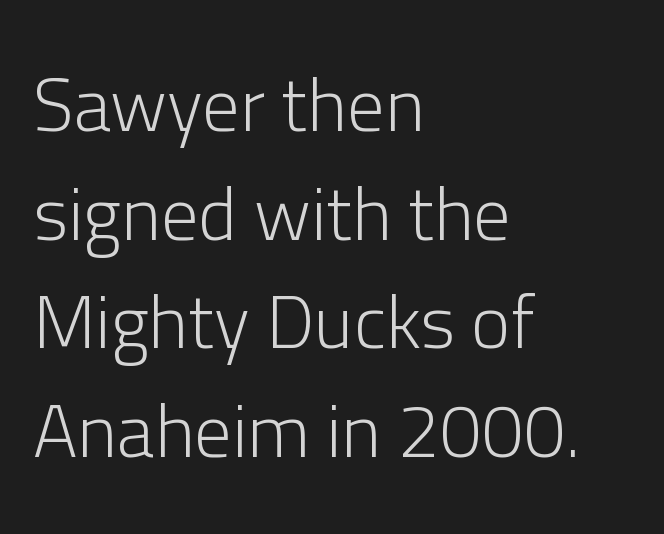
There is no visible air inserted between adjacent glyphs. Rendered with straight, roman letterforms. The ragged edge is on the right, which tells us the setting is flush left. Anything drawn beneath the words? Only blank space.
